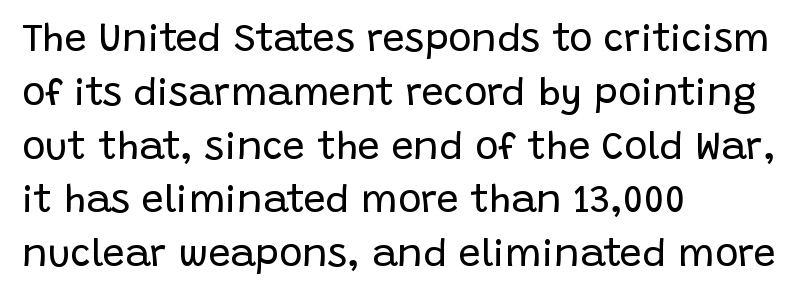
Nope, no serifs anywhere on these letters. Does the lettering tilt? It doesn't — this is upright. Words float on clear page, feet unadorned. Alignment: flush left. No letter is thick-stroked: the sample isn't bold.
